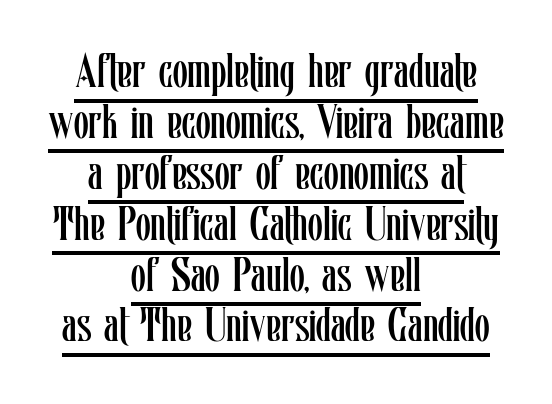
{"italic": "no", "bold": "no", "weight": "regular", "width": "condensed", "stroke_contrast": "low", "x_height": "medium", "monospaced": "no", "underline": "yes", "align": "center", "line_spacing": "tight", "line_spacing_ratio": 1.06, "letter_spacing": "normal", "letter_spacing_em": 0.0, "glyph_px": 48}
